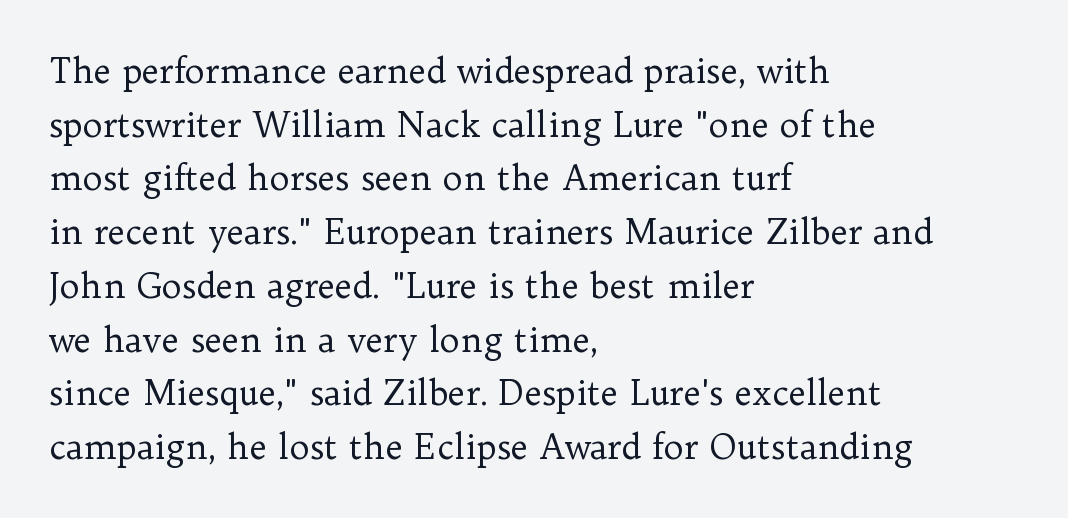
The image shows 34 px regular-weight serif type, upright; set left-aligned, normal line spacing (1.58x), normal letter spacing, not underlined; low stroke contrast and a medium x-height.
